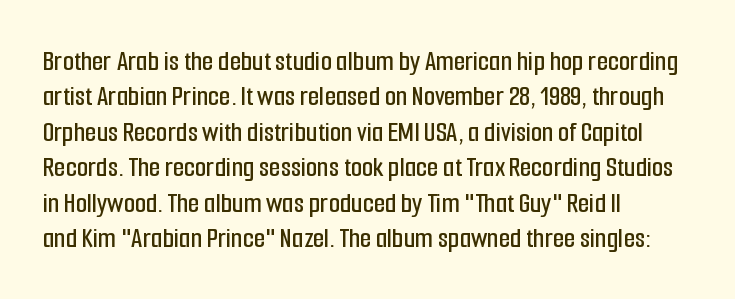
Q: Is the text italic (slanted)? A: No, it is upright.
Q: Is the typeface a serif or a sans-serif typeface? A: Sans-serif.
Q: Is the text underlined? A: No.
Q: How is the paragraph aligned? A: Left-aligned.
Q: Is the spacing between letters normal or unusually wide? A: Normal.
Q: Width (condensed, normal, or wide)? A: Condensed.
Q: Stroke contrast? A: Low.
Q: x-height? A: Medium.
Q: Monospaced? A: No.
